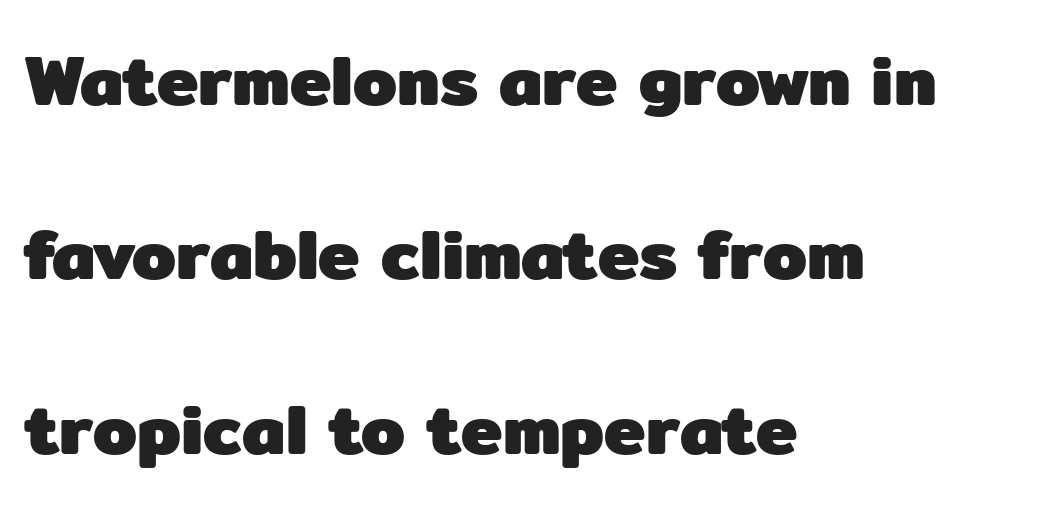
{"serif": "no", "italic": "no", "bold": "yes", "weight": "heavy", "width": "normal", "stroke_contrast": "low", "x_height": "medium", "monospaced": "no", "underline": "no", "align": "left", "line_spacing": "loose", "line_spacing_ratio": 2.49, "letter_spacing": "normal", "letter_spacing_em": 0.0, "glyph_px": 70}
